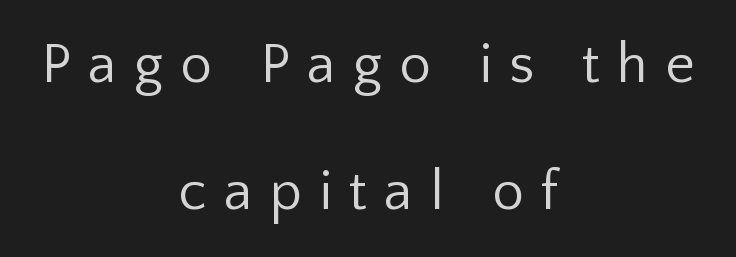
Q: Is the text bold? A: No.
Q: Is the text italic (slanted)? A: No, it is upright.
Q: Is the typeface a serif or a sans-serif typeface? A: Sans-serif.
Q: Is the text underlined? A: No.
Q: How is the paragraph aligned? A: Centered.
Q: Is the spacing between letters normal or unusually wide? A: Unusually wide.
Q: Is the spacing between lines tight, normal or loose? A: Loose.
Q: Width (condensed, normal, or wide)? A: Normal.
Q: Stroke contrast? A: Low.
Q: x-height? A: Medium.
Q: Monospaced? A: No.
